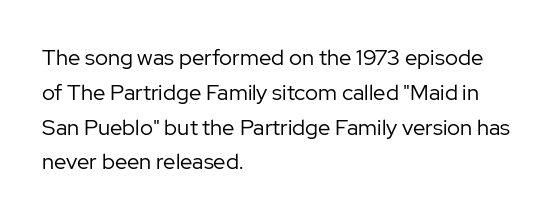
{"italic": "no", "bold": "no", "underline": "no", "align": "left", "line_spacing": "normal", "line_spacing_ratio": 1.58, "letter_spacing": "normal", "letter_spacing_em": 0.0, "glyph_px": 22}
